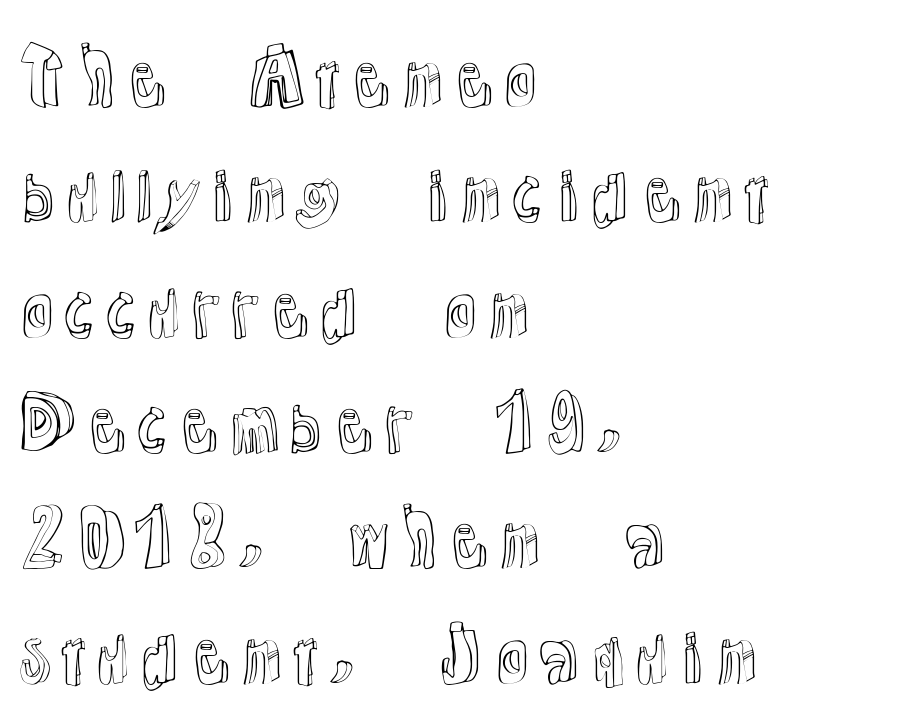
Anything drawn beneath the words? Only blank space. If you drew a ruler down the left edge, every line would touch it. This is roman type, the default non-slanted kind. This sample has the flowing, uneven cadence of proportional lettering. Quick note: interline space is typical.
